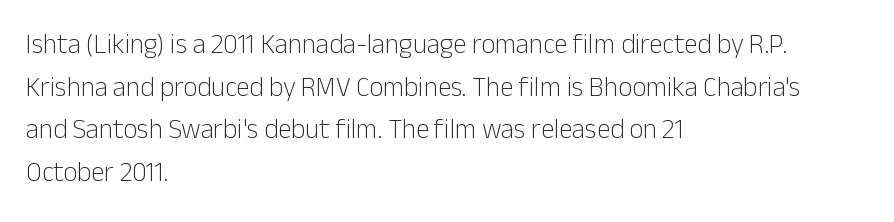
Q: Is the text bold? A: No.
Q: Is the text italic (slanted)? A: No, it is upright.
Q: Is the text underlined? A: No.
Q: How is the paragraph aligned? A: Left-aligned.
Q: Is the spacing between letters normal or unusually wide? A: Normal.
Q: Is the spacing between lines tight, normal or loose? A: Normal.
